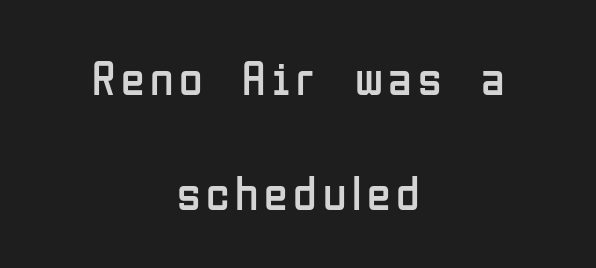
Q: Is the text bold? A: No.
Q: Is the text italic (slanted)? A: No, it is upright.
Q: Is the typeface a serif or a sans-serif typeface? A: Sans-serif.
Q: Is the text underlined? A: No.
Q: How is the paragraph aligned? A: Centered.
Q: Is the spacing between lines tight, normal or loose? A: Loose.
Q: Width (condensed, normal, or wide)? A: Condensed.
Q: Stroke contrast? A: Low.
Q: x-height? A: Medium.
Q: Monospaced? A: No.
